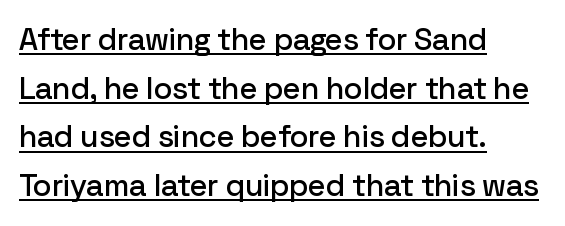
In terms of posture, this sample is upright. Note the varied advance widths — an 'i' is clearly narrower than an 'm'. The line-height multiplier appears to be the usual default. Serif or sans? Sans — the stroke terminals are bare. In terms of letterspacing, this is plain default setting.
